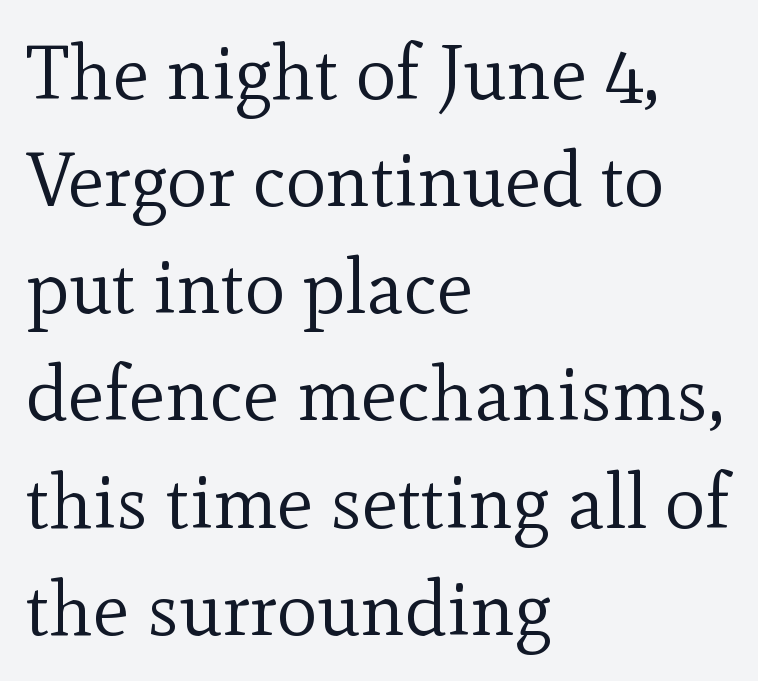
The image shows 76 px regular-weight serif type, upright; set left-aligned, normal line spacing (1.41x), normal letter spacing, not underlined; a small x-height.
